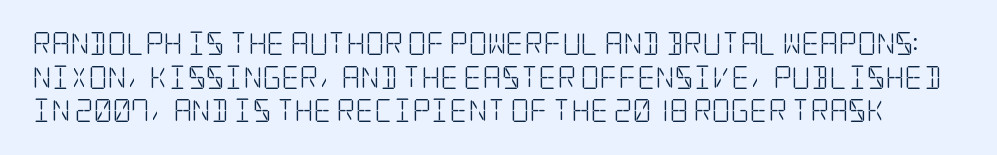
Q: Is the text bold? A: No.
Q: Is the text italic (slanted)? A: No, it is upright.
Q: Is the text underlined? A: No.
Q: Is the spacing between letters normal or unusually wide? A: Normal.
Q: Is the spacing between lines tight, normal or loose? A: Normal.
